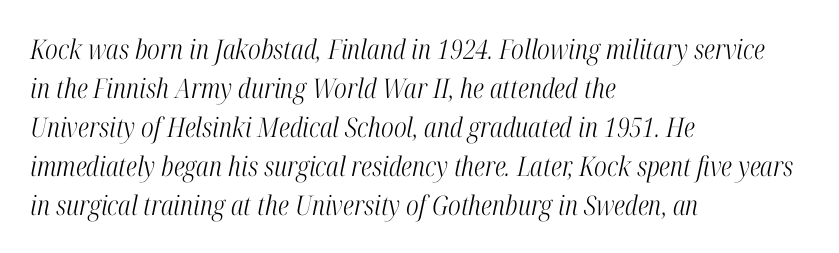
The image shows 27 px text type, italic (leaning right); set left-aligned, normal line spacing (1.44x), normal letter spacing, not underlined.
